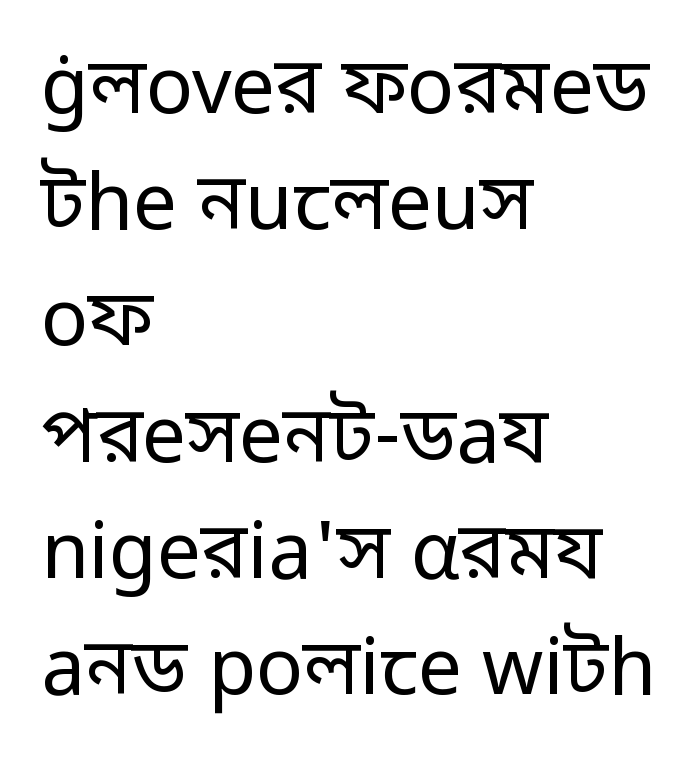
The image shows 78 px regular-weight sans-serif type, upright; set left-aligned, normal line spacing (1.49x), normal letter spacing, not underlined; low stroke contrast and a medium x-height.
